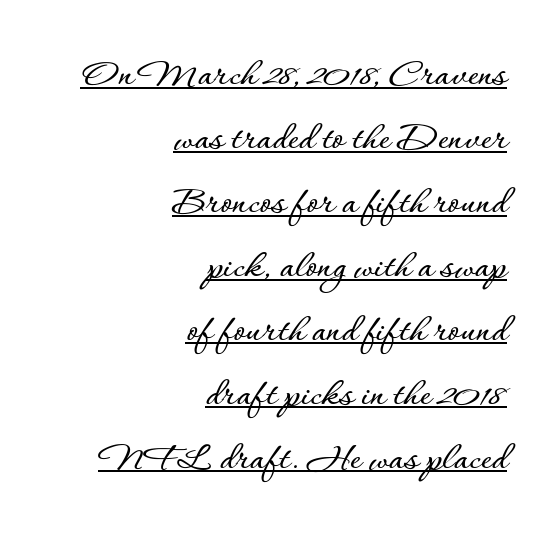
{"width": "normal", "stroke_contrast": "low", "x_height": "small", "monospaced": "no", "underline": "yes", "align": "right", "line_spacing": "normal", "line_spacing_ratio": 1.56, "letter_spacing": "normal", "letter_spacing_em": 0.0, "glyph_px": 41}
